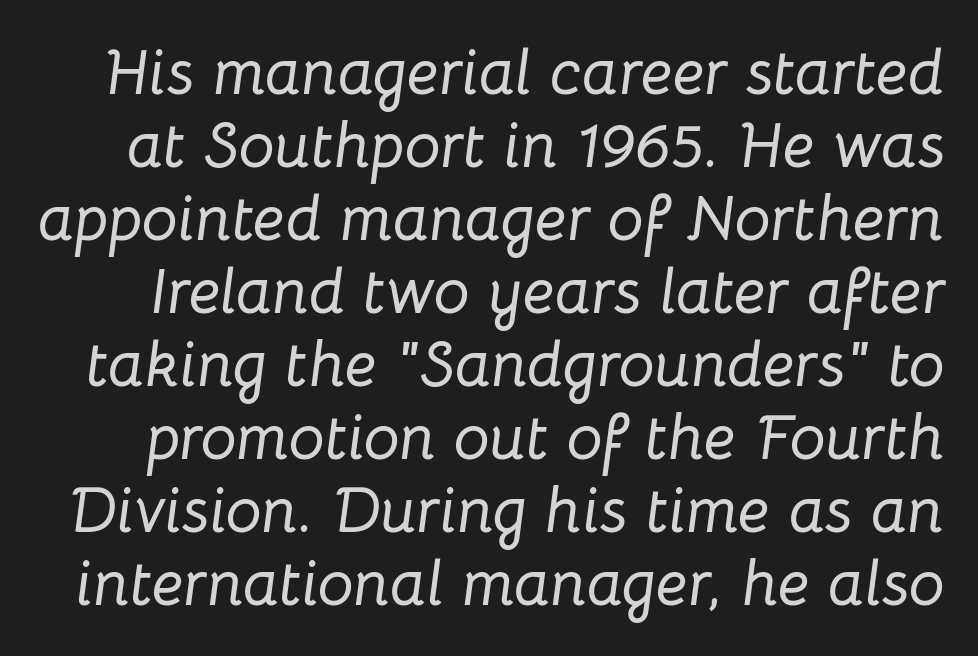
{"italic": "yes", "lean": "right", "slant_degrees": 8, "width": "normal", "stroke_contrast": "low", "x_height": "medium", "monospaced": "no", "underline": "no", "line_spacing": "tight", "line_spacing_ratio": 1.14, "letter_spacing": "normal", "letter_spacing_em": 0.0, "glyph_px": 64}
